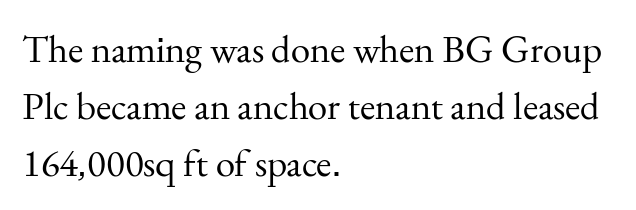
Words appear dense and cohesive because spacing is normal. Quick note: underline off. A light-to-regular cut is what we see here. Notice how the passage keeps a crisp vertical edge on the left only. Regular leading. The face used here is proportionally spaced, like ordinary book or web type.
